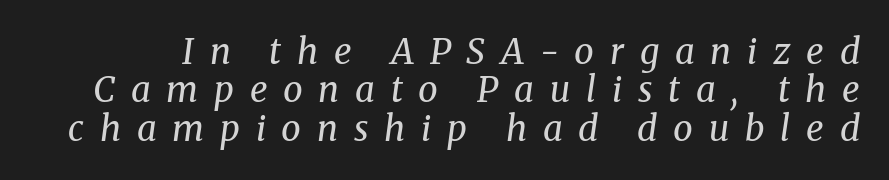
The image shows 35 px regular-weight serif type, italic (leaning right); set tight line spacing (1.1x), unusually wide letter spacing (+0.45 em), not underlined; medium stroke contrast and a medium x-height.
